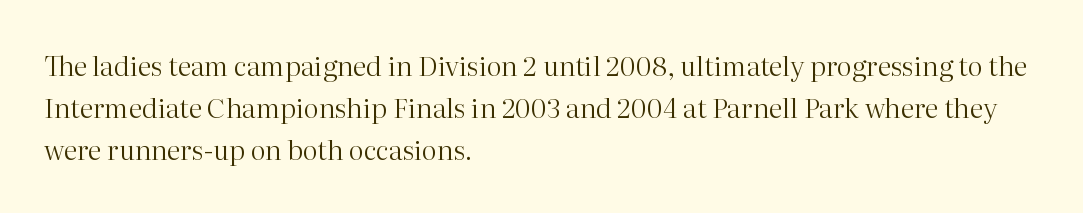
The image shows 27 px text type, upright; set left-aligned, normal line spacing (1.55x), normal letter spacing, not underlined.
